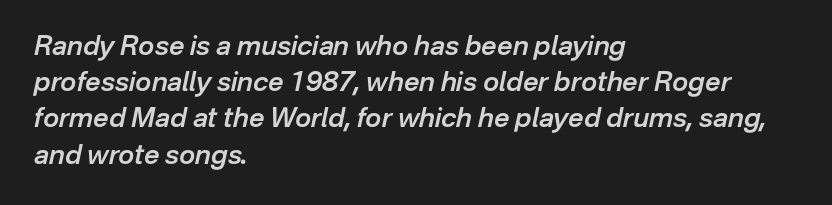
Compared with a centered layout, this one pins lines to the left instead. If you measured baseline to baseline, you'd find a middling distance. Its strokes are somewhat broadened, the hallmark of semibold type. The strip under each line holds only bare page.
